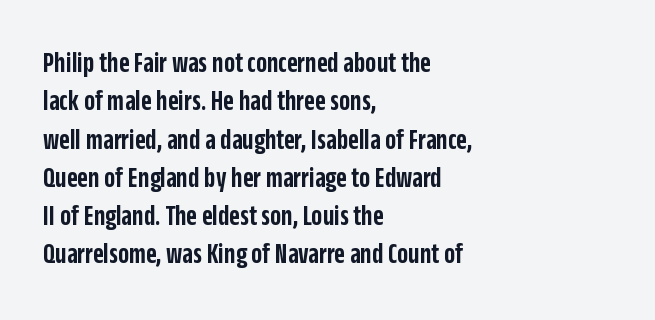
Every stem runs plumb, perpendicular to the baseline. Set as a demibold, roughly 600 on the weight scale. Spacing between characters is what you'd get straight out of the box. The font family rendered here belongs to the sans-serif group.
